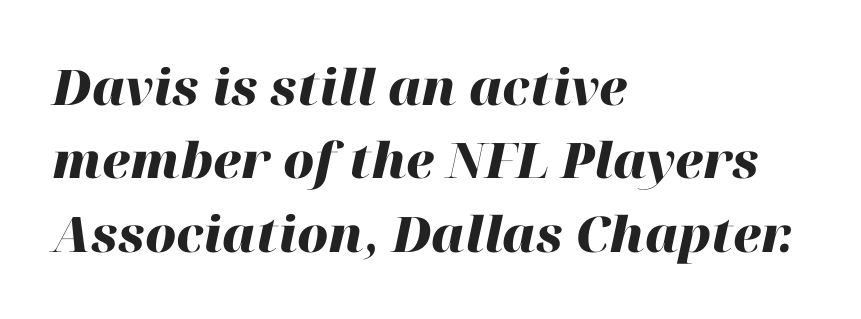
How are the letters spaced? Ordinarily, with no added tracking. Does the lettering tilt? It does — this is italic. Proportional: the letters do not fall into vertical columns. Type without underlining. As a designer I'd log this as weight 700, bold.
